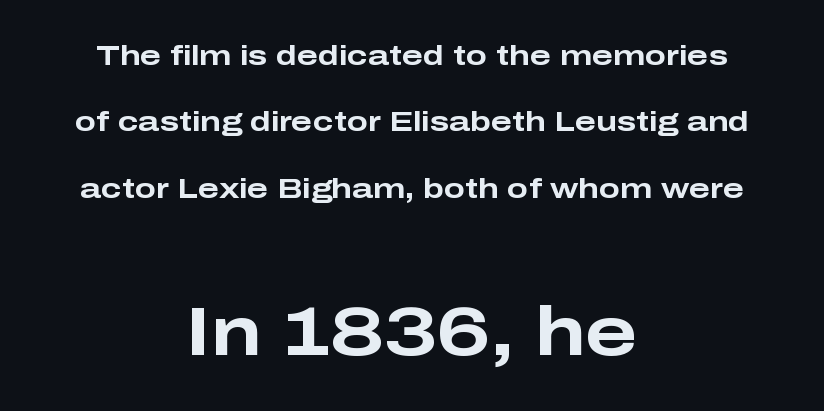
Q: Is the text bold? A: Yes.
Q: Is the text italic (slanted)? A: No, it is upright.
Q: Is the typeface a serif or a sans-serif typeface? A: Sans-serif.
Q: Is the text underlined? A: No.
Q: How is the paragraph aligned? A: Centered.
Q: Is the spacing between letters normal or unusually wide? A: Normal.
Q: Is the spacing between lines tight, normal or loose? A: Loose.
Q: Which block of text is set in a larger size, the first (top) or the second (bottom)? A: The second (bottom) one.
Q: Width (condensed, normal, or wide)? A: Wide.
Q: Stroke contrast? A: Low.
Q: x-height? A: Medium.
Q: Monospaced? A: No.
